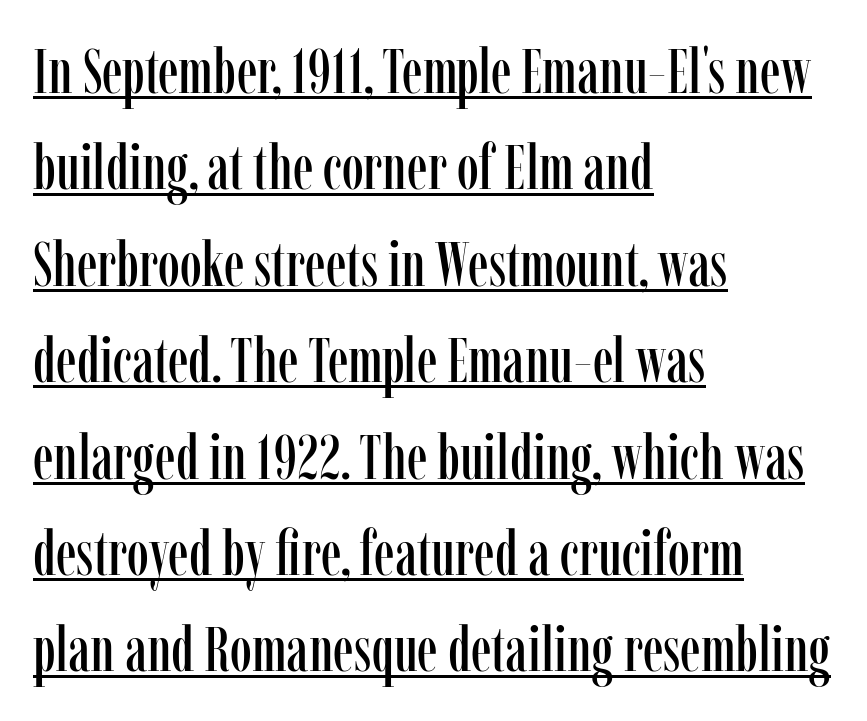
The letters advance in unequal steps, a hallmark of proportional type. Letter spacing: default. Decoration check: the copy is underlined. The type family on display is of the serif kind.
